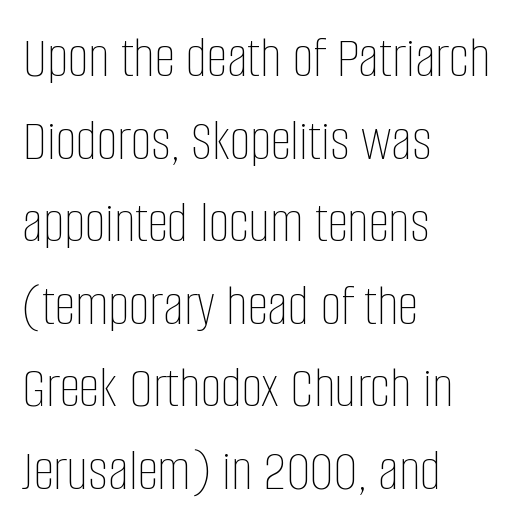
Q: Is the text bold? A: No.
Q: Is the text italic (slanted)? A: No, it is upright.
Q: Is the text underlined? A: No.
Q: How is the paragraph aligned? A: Left-aligned.
Q: Is the spacing between letters normal or unusually wide? A: Normal.
Q: Is the spacing between lines tight, normal or loose? A: Normal.
Q: Width (condensed, normal, or wide)? A: Condensed.
Q: Stroke contrast? A: Low.
Q: x-height? A: Large.
Q: Monospaced? A: No.
